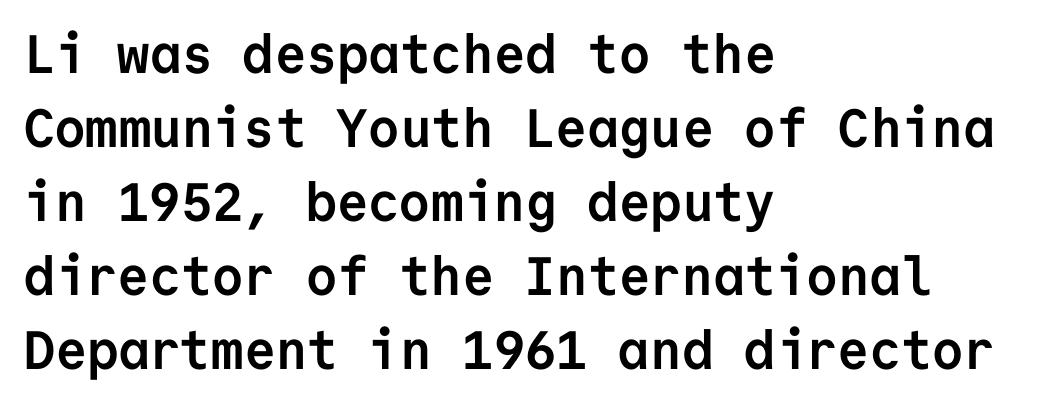
The image shows 54 px semibold sans-serif type, upright, monospaced; set left-aligned, normal line spacing (1.37x), normal letter spacing, not underlined; low stroke contrast and a medium x-height.
